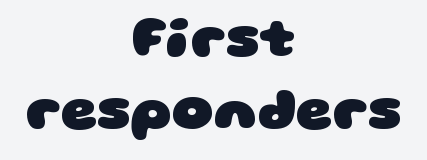
Quick note: interline space is typical. A bare baseline throughout the passage. A student would call this center alignment; a typographer would say set centered. Students, this is bold: see how much ink each stroke carries. These lines are rendered in a variable-pitch font. Standard letterfit; no display-style spreading of the glyphs.
